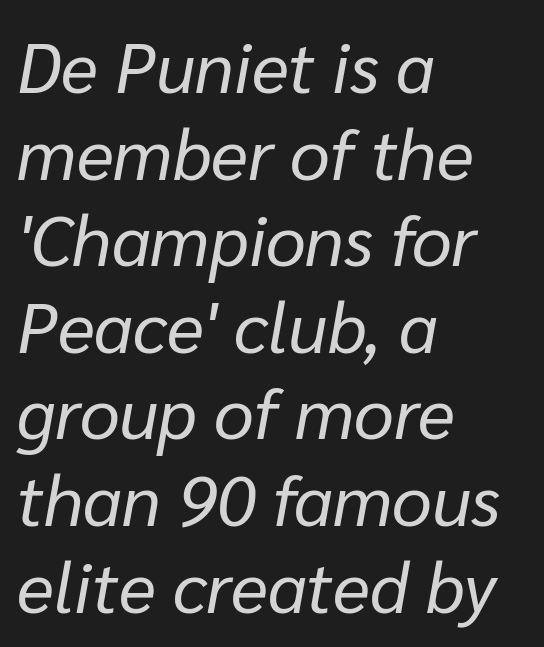
{"italic": "yes", "lean": "right", "slant_degrees": 10, "bold": "no", "weight": "regular", "width": "normal", "stroke_contrast": "low", "x_height": "medium", "monospaced": "no", "underline": "no", "align": "left", "line_spacing_ratio": 1.22, "letter_spacing": "normal", "letter_spacing_em": 0.0, "glyph_px": 71}
